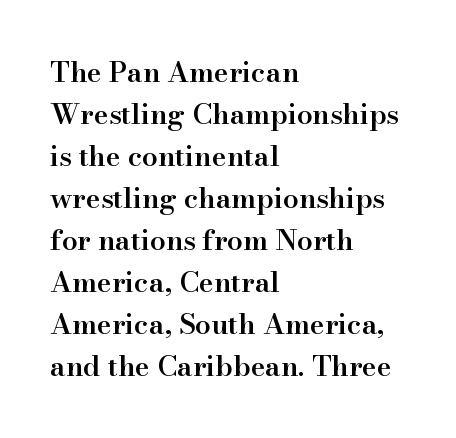
{"serif": "yes", "italic": "no", "bold": "semi", "weight": "semibold", "width": "normal", "stroke_contrast": "high", "x_height": "small", "monospaced": "no", "underline": "no", "align": "left", "line_spacing": "normal", "line_spacing_ratio": 1.5, "letter_spacing": "normal", "letter_spacing_em": 0.0, "glyph_px": 28}
